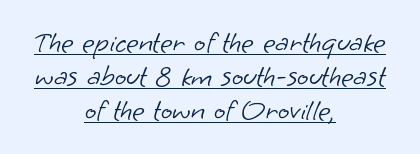
{"serif": "no", "bold": "no", "weight": "light", "width": "normal", "stroke_contrast": "low", "x_height": "small", "monospaced": "no", "underline": "yes", "align": "center", "line_spacing": "tight", "line_spacing_ratio": 1.14, "letter_spacing": "normal", "letter_spacing_em": 0.0, "glyph_px": 30}
